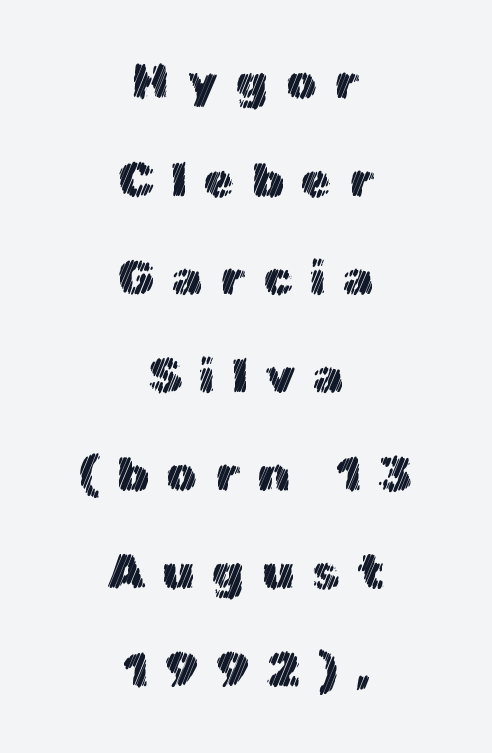
Q: Is the text italic (slanted)? A: No, it is upright.
Q: Is the text underlined? A: No.
Q: How is the paragraph aligned? A: Centered.
Q: Is the spacing between letters normal or unusually wide? A: Unusually wide.
Q: Is the spacing between lines tight, normal or loose? A: Loose.
Q: Width (condensed, normal, or wide)? A: Normal.
Q: x-height? A: Medium.
Q: Monospaced? A: No.
